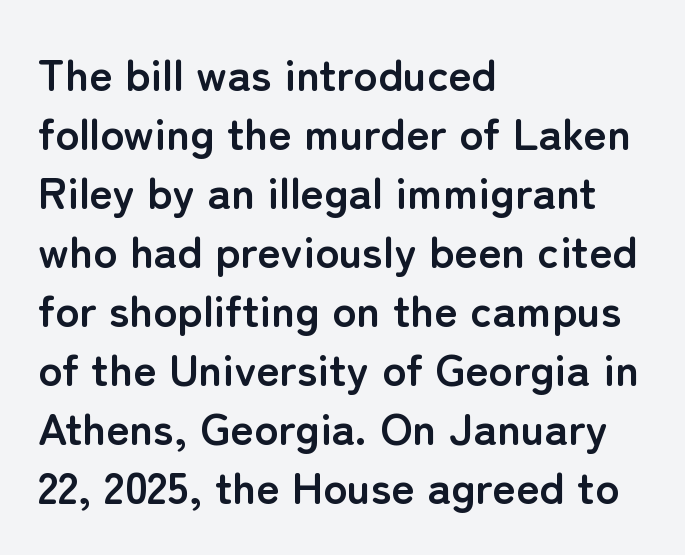
{"serif": "no", "italic": "no", "bold": "yes", "weight": "semibold", "width": "normal", "stroke_contrast": "low", "x_height": "medium", "monospaced": "no", "underline": "no", "align": "left", "line_spacing": "normal", "line_spacing_ratio": 1.31, "letter_spacing": "normal", "letter_spacing_em": 0.0, "glyph_px": 45}
